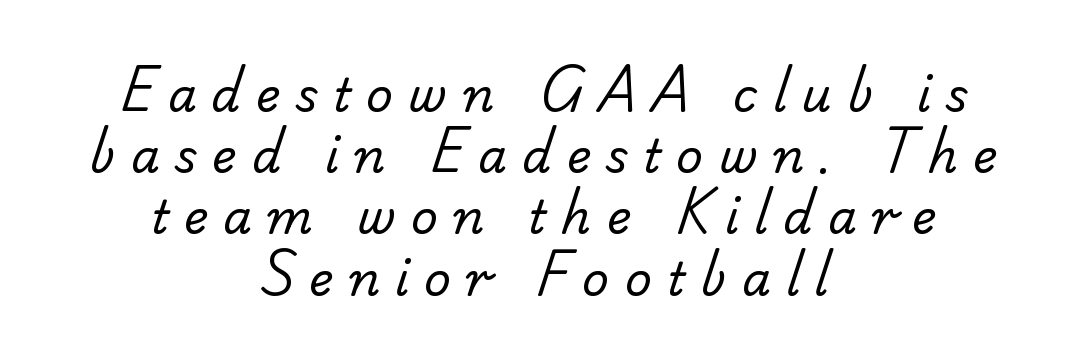
Each letter's strokes conclude bluntly, with no projecting serifs. The line-height multiplier appears to be the usual default. Between one letter and the next there's a generous, obvious gap. You could not count columns in this text — the font is proportionally spaced.
